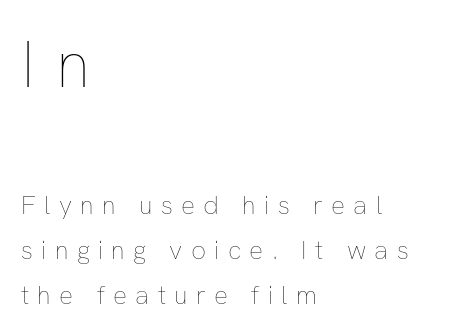
The image shows 66 px thin type, upright; set left-aligned, line spacing 1.73x, unusually wide letter spacing (+0.32 em), not underlined; the first (top) block is 2.54x larger; low stroke contrast and a medium x-height.
